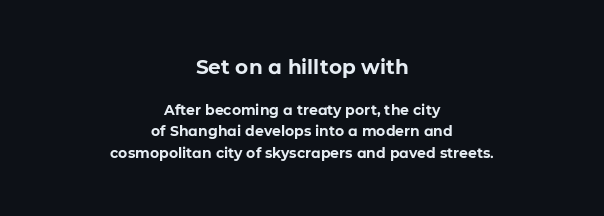
Q: Is the text bold? A: Yes.
Q: Is the text italic (slanted)? A: No, it is upright.
Q: Is the text underlined? A: No.
Q: How is the paragraph aligned? A: Centered.
Q: Is the spacing between letters normal or unusually wide? A: Normal.
Q: Is the spacing between lines tight, normal or loose? A: Normal.
Q: Which block of text is set in a larger size, the first (top) or the second (bottom)? A: The first (top) one.
